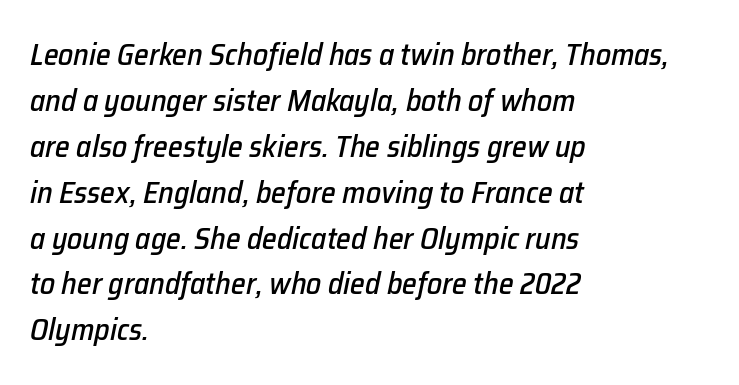
The image shows 30 px text type, italic (leaning right); set left-aligned, normal line spacing (1.53x), normal letter spacing, not underlined; low stroke contrast and a medium x-height.
